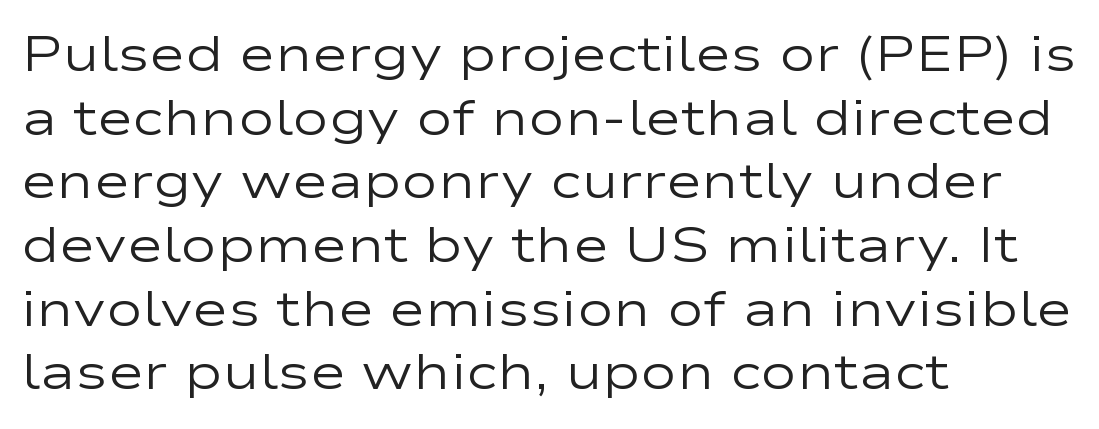
The image shows 49 px regular-weight, wide sans-serif type, upright; set left-aligned, normal line spacing (1.3x), normal letter spacing, not underlined; low stroke contrast and a medium x-height.
